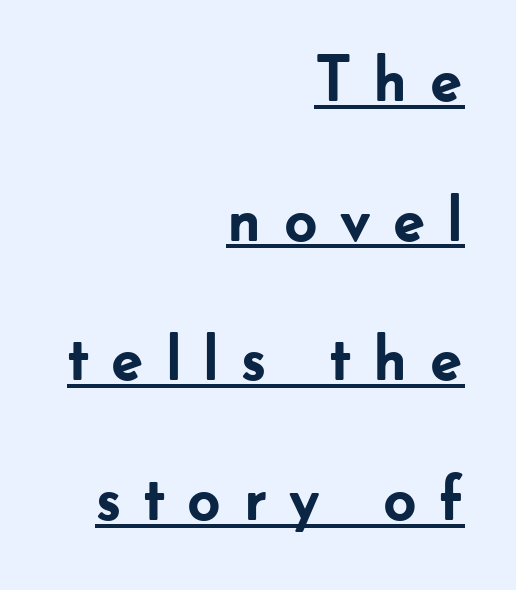
The image shows 65 px semibold sans-serif type, upright; set right-aligned, loose line spacing (2.15x), unusually wide letter spacing (+0.32 em), underlined; low stroke contrast and a small x-height.
